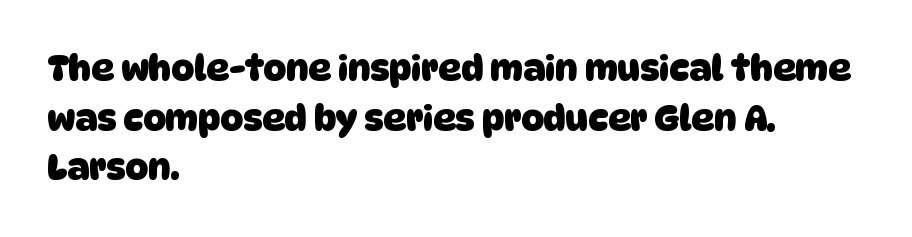
{"serif": "no", "bold": "yes", "weight": "heavy", "width": "normal", "stroke_contrast": "low", "x_height": "large", "monospaced": "no", "underline": "no", "align": "left", "line_spacing": "normal", "line_spacing_ratio": 1.42, "letter_spacing": "normal", "letter_spacing_em": 0.0, "glyph_px": 35}
